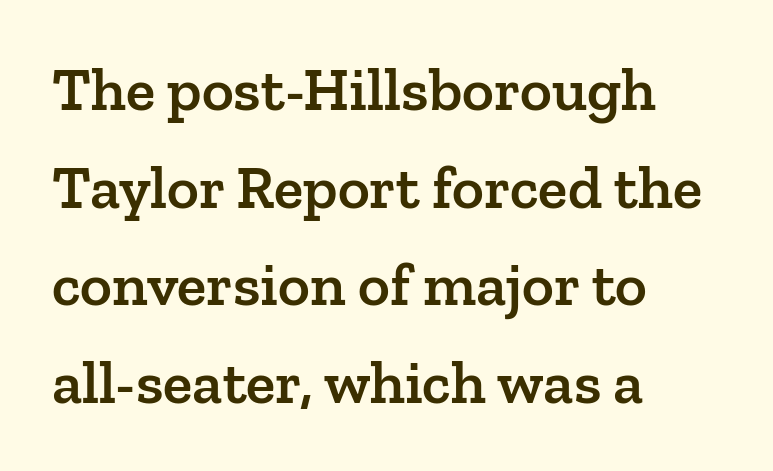
{"serif": "yes", "italic": "no", "bold": "semi", "weight": "semibold", "width": "normal", "stroke_contrast": "low", "x_height": "medium", "monospaced": "no", "underline": "no", "align": "left", "line_spacing": "normal", "line_spacing_ratio": 1.6, "letter_spacing": "normal", "letter_spacing_em": 0.0, "glyph_px": 61}
